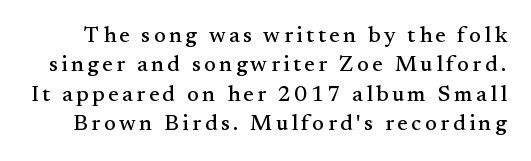
{"italic": "no", "underline": "no", "line_spacing": "normal", "line_spacing_ratio": 1.33, "glyph_px": 22}
